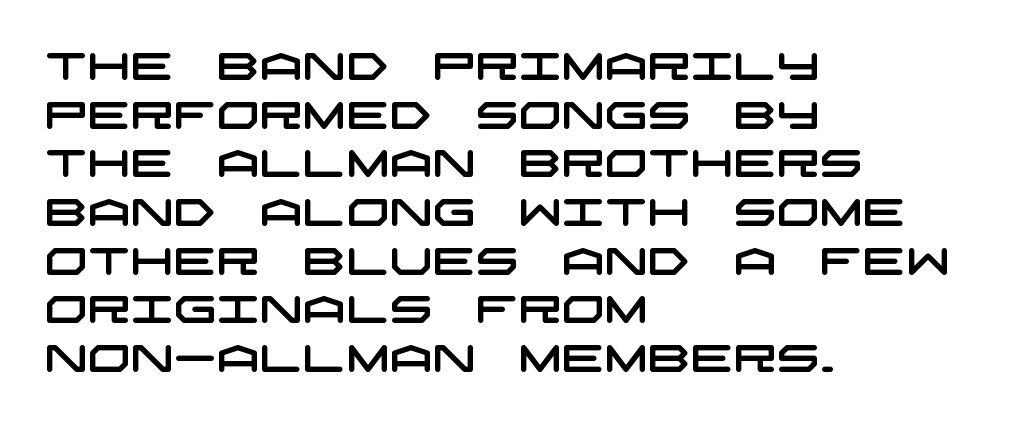
Is the letter spacing exaggerated? No — it looks like the ordinary default. Examine the stroke ends and you'll find no serifs. Descenders are the only things crossing below the line. These lines sit exactly where default settings would place them. Typeset ragged right — the left edge is the straight one.
